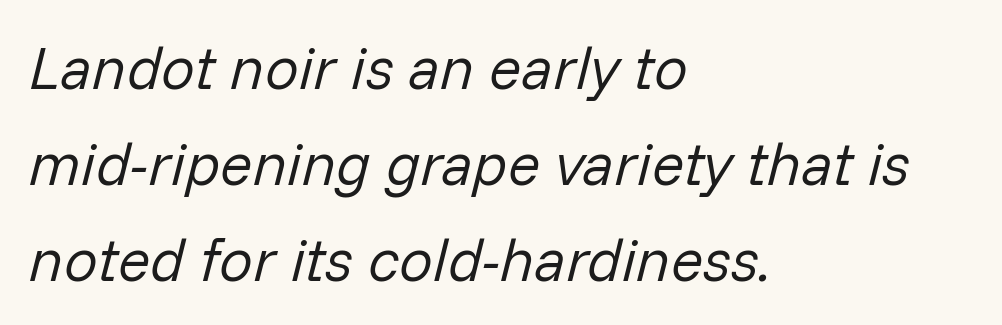
{"italic": "yes", "lean": "right", "slant_degrees": 14, "bold": "no", "weight": "regular", "width": "normal", "stroke_contrast": "low", "x_height": "medium", "monospaced": "no", "underline": "no", "align": "left", "line_spacing": "normal", "line_spacing_ratio": 1.6, "letter_spacing": "normal", "letter_spacing_em": 0.0, "glyph_px": 60}
